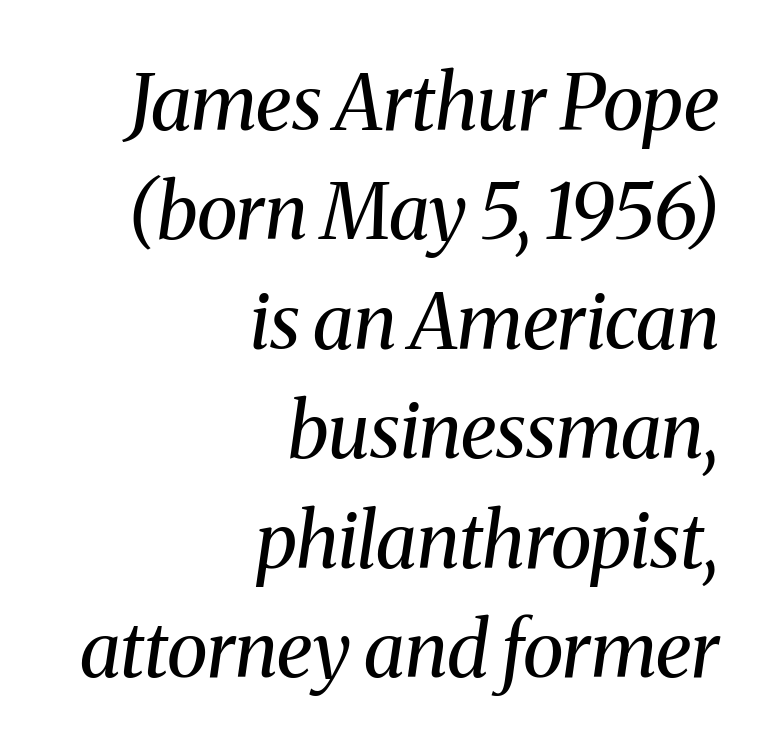
A typesetter would call this zero additional tracking. Note the varied advance widths — an 'i' is clearly narrower than an 'm'. This block has exactly the height ordinary leading produces. Examine the stroke ends and you'll spot serifs.
